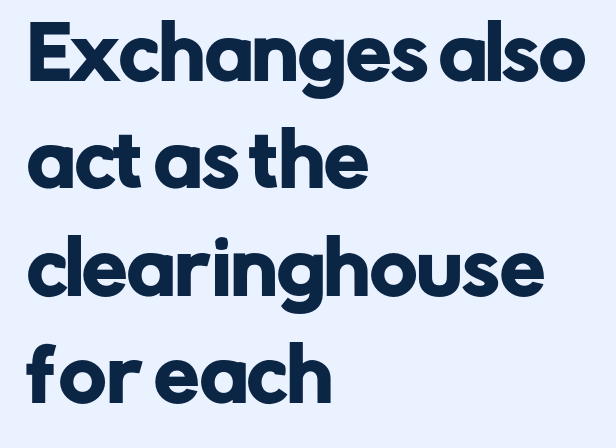
{"serif": "no", "italic": "no", "width": "normal", "stroke_contrast": "low", "x_height": "medium", "monospaced": "no", "underline": "no", "align": "left", "line_spacing": "normal", "line_spacing_ratio": 1.49, "letter_spacing": "normal", "letter_spacing_em": 0.0, "glyph_px": 72}
